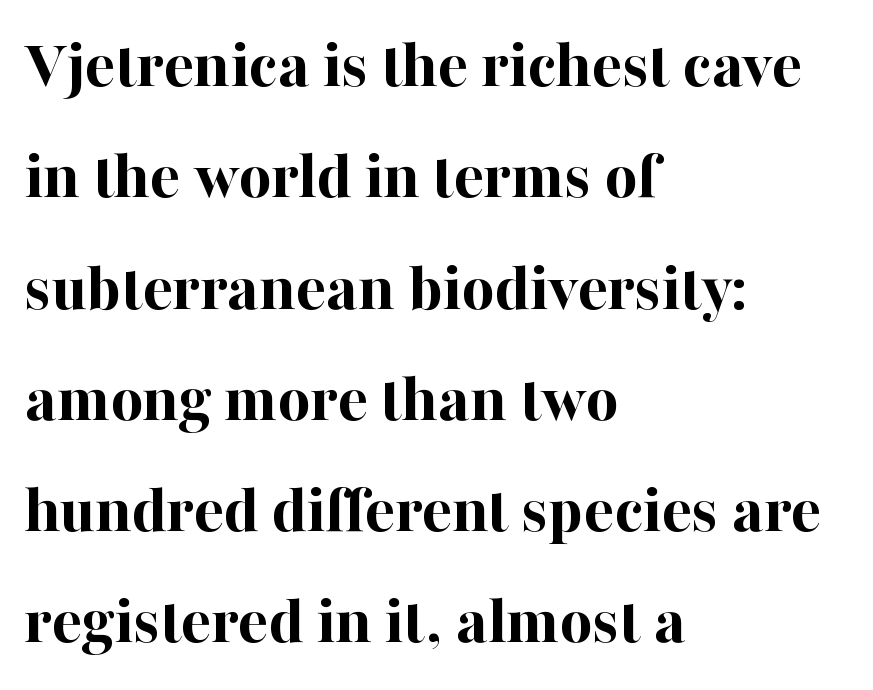
The setting favours the left margin, as ordinary paragraphs usually do. Each new line begins a customary step beneath the previous one. Notice how the stems are strictly vertical — no italics here. The characters look thick and weighty, a clear bold.
